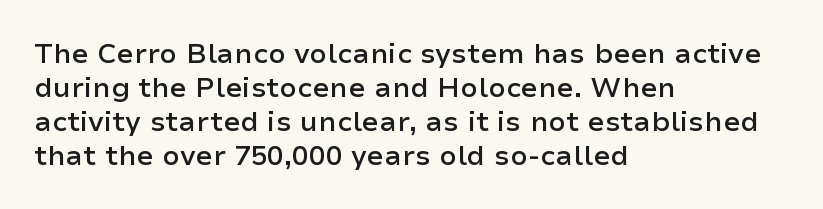
The image shows 28 px semibold sans-serif type, upright; set left-aligned, line spacing 1.21x, normal letter spacing, not underlined; low stroke contrast and a medium x-height.
